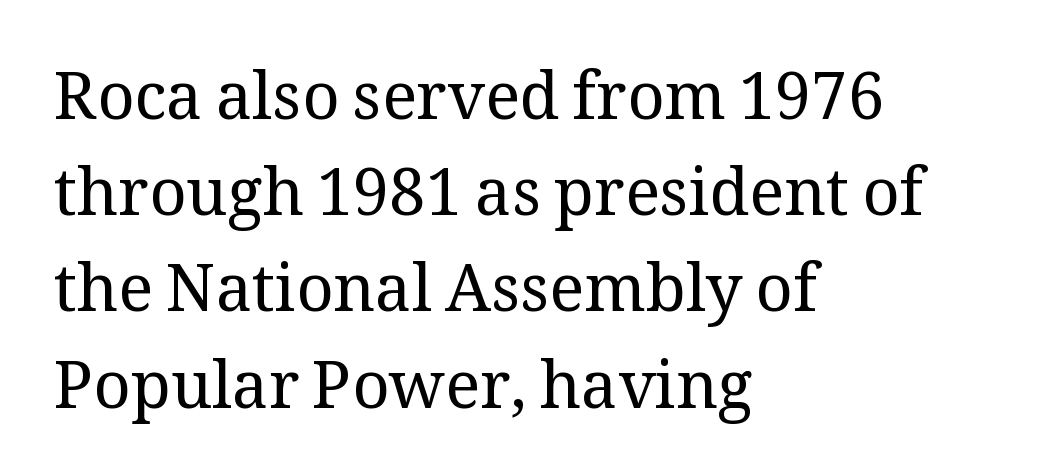
Q: Is the text bold? A: No.
Q: Is the text italic (slanted)? A: No, it is upright.
Q: Is the typeface a serif or a sans-serif typeface? A: Serif.
Q: Is the text underlined? A: No.
Q: How is the paragraph aligned? A: Left-aligned.
Q: Is the spacing between letters normal or unusually wide? A: Normal.
Q: Is the spacing between lines tight, normal or loose? A: Normal.
Q: Width (condensed, normal, or wide)? A: Normal.
Q: Stroke contrast? A: Medium.
Q: x-height? A: Medium.
Q: Monospaced? A: No.
